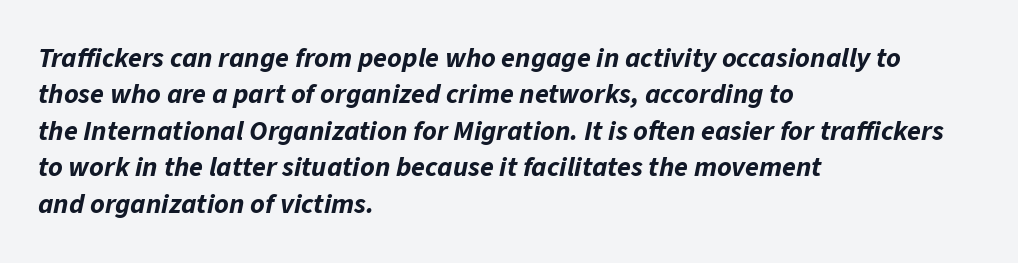
The words here are not underlined. Does the lettering tilt? It does — this is italic. Left-aligned paragraph, ragged on the right. Heft: maximum for text — a bold. The gaps between neighbouring characters are ordinary and unremarkable. Here the designer chose a conventional face with non-uniform glyph widths.
